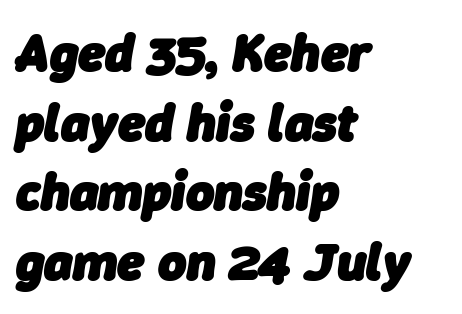
{"italic": "yes", "lean": "right", "slant_degrees": 9, "bold": "yes", "weight": "heavy", "width": "normal", "stroke_contrast": "low", "x_height": "medium", "monospaced": "no", "underline": "no", "align": "left", "line_spacing": "normal", "line_spacing_ratio": 1.29, "letter_spacing": "normal", "letter_spacing_em": 0.0, "glyph_px": 54}
